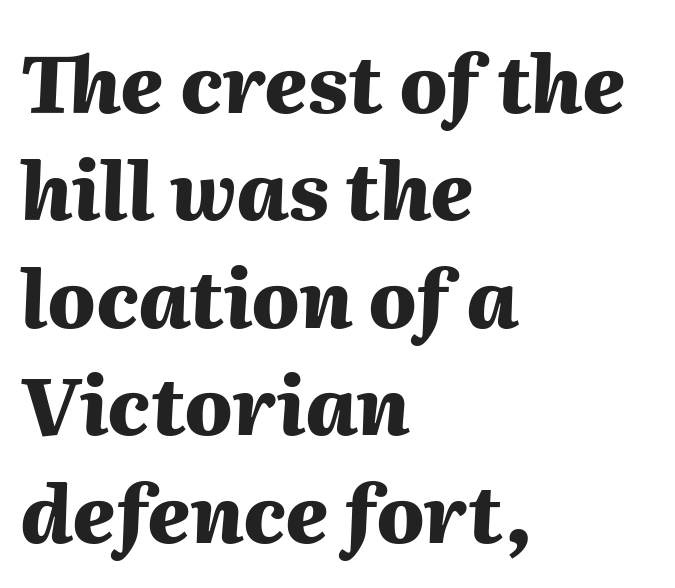
{"italic": "yes", "lean": "right", "slant_degrees": 2, "bold": "yes", "weight": "heavy", "width": "normal", "stroke_contrast": "medium", "x_height": "medium", "monospaced": "no", "underline": "no", "align": "left", "line_spacing": "normal", "line_spacing_ratio": 1.36, "letter_spacing": "normal", "letter_spacing_em": 0.0, "glyph_px": 79}
